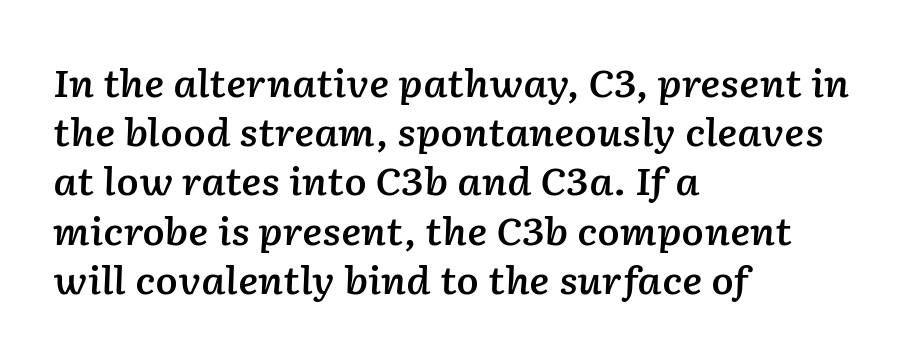
{"italic": "yes", "lean": "right", "slant_degrees": 2, "bold": "semi", "weight": "semibold", "width": "normal", "stroke_contrast": "low", "x_height": "medium", "monospaced": "no", "underline": "no", "align": "left", "line_spacing": "normal", "line_spacing_ratio": 1.33, "letter_spacing": "normal", "letter_spacing_em": 0.0, "glyph_px": 37}
